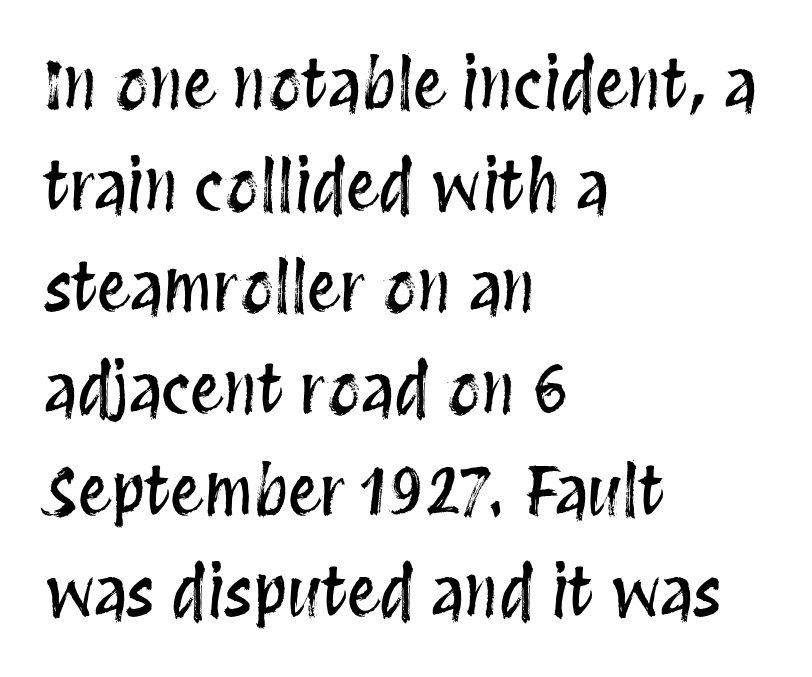
{"italic": "no", "width": "condensed", "stroke_contrast": "medium", "x_height": "large", "monospaced": "no", "underline": "no", "align": "left", "line_spacing": "normal", "line_spacing_ratio": 1.54, "letter_spacing": "normal", "letter_spacing_em": 0.0, "glyph_px": 66}
